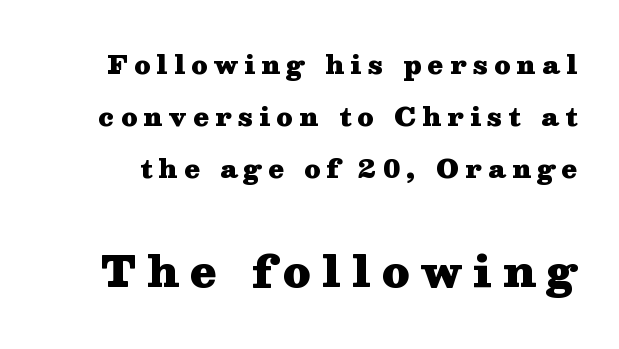
Q: Is the text bold? A: Yes.
Q: Is the text italic (slanted)? A: No, it is upright.
Q: Is the typeface a serif or a sans-serif typeface? A: Serif.
Q: Is the text underlined? A: No.
Q: Is the spacing between letters normal or unusually wide? A: Unusually wide.
Q: Is the spacing between lines tight, normal or loose? A: Loose.
Q: Which block of text is set in a larger size, the first (top) or the second (bottom)? A: The second (bottom) one.
Q: Width (condensed, normal, or wide)? A: Wide.
Q: Stroke contrast? A: Medium.
Q: x-height? A: Medium.
Q: Monospaced? A: No.
